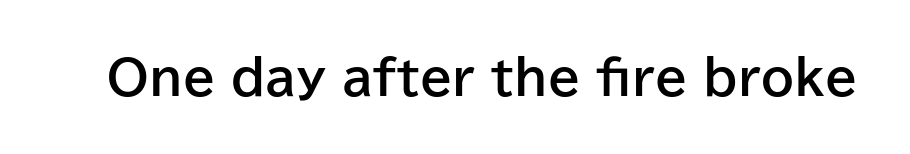
The image shows 47 px bold sans-serif type, upright; set normal letter spacing, not underlined; low stroke contrast and a medium x-height.
